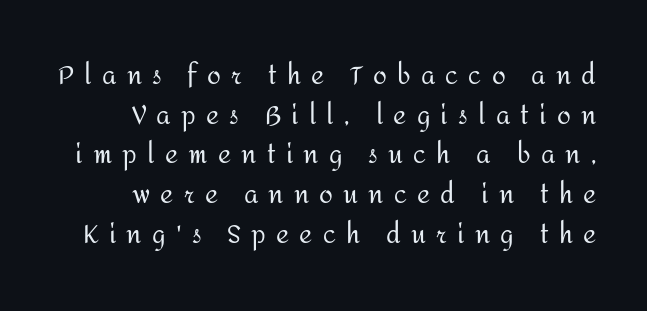
Q: Is the text bold? A: No.
Q: Is the text italic (slanted)? A: No, it is upright.
Q: Is the text underlined? A: No.
Q: Is the spacing between letters normal or unusually wide? A: Unusually wide.
Q: Is the spacing between lines tight, normal or loose? A: Normal.
